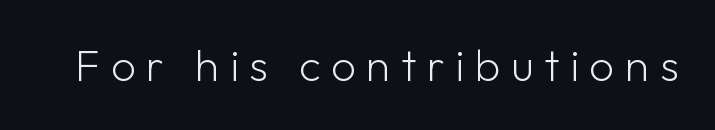
Observe the wide spacing: letters keep a clear distance from each other. This rendering employs a face without finishing strokes, i.e., a sans-serif. Is this a fixed-width face? No — the glyphs have proportional, varying widths. A quiet, ordinary-to-light weight characterises the typeface.
